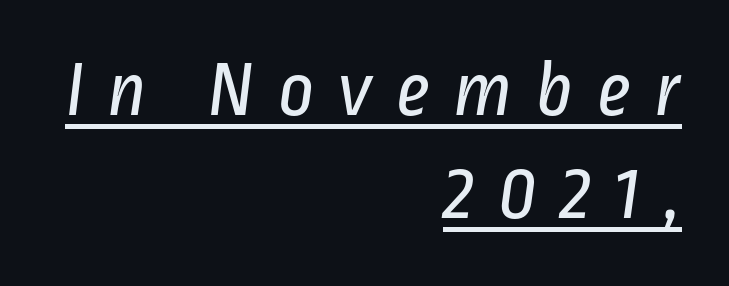
No letter is thick-stroked: the sample isn't bold. The letterforms stand isolated, each surrounded by extra space. The line-height multiplier appears to be the usual default. You could not count columns in this text — the font is proportionally spaced. This sample carries an underscore along the baseline area. Reading down the block, your eye finds every line finishing at a fixed right position.
